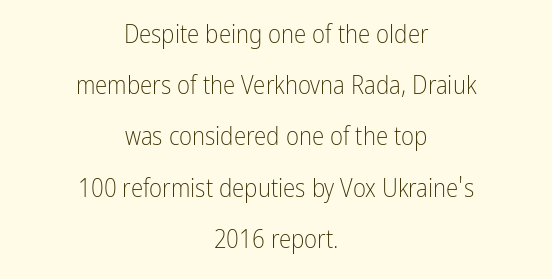
Q: Is the text bold? A: No.
Q: Is the text italic (slanted)? A: No, it is upright.
Q: Is the text underlined? A: No.
Q: How is the paragraph aligned? A: Centered.
Q: Is the spacing between letters normal or unusually wide? A: Normal.
Q: Is the spacing between lines tight, normal or loose? A: Loose.
